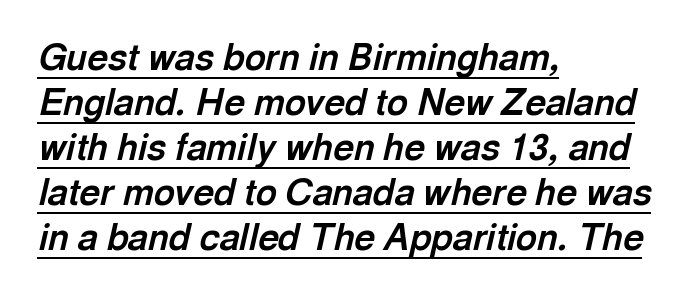
Q: Is the text bold? A: Yes.
Q: Is the text italic (slanted)? A: Yes, it leans right by about 13 degrees.
Q: Is the text underlined? A: Yes.
Q: How is the paragraph aligned? A: Left-aligned.
Q: Is the spacing between letters normal or unusually wide? A: Normal.
Q: Is the spacing between lines tight, normal or loose? A: Normal.
Q: Width (condensed, normal, or wide)? A: Normal.
Q: x-height? A: Medium.
Q: Monospaced? A: No.
